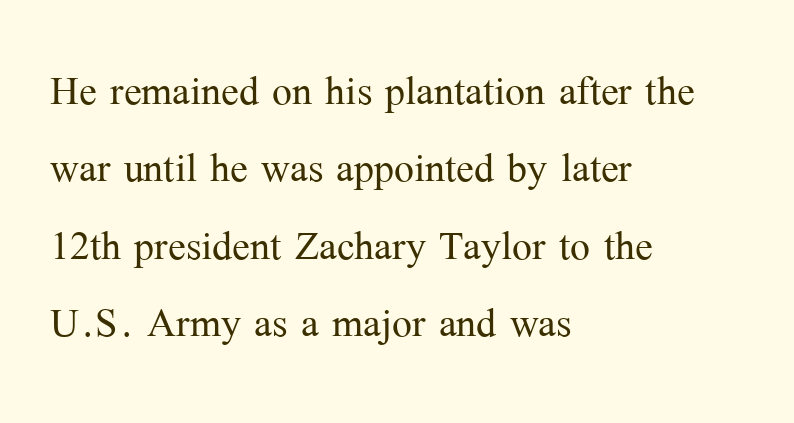
The image shows 53 px light serif type, upright; set left-aligned, normal line spacing (1.46x), normal letter spacing, not underlined; medium stroke contrast and a medium x-height.
